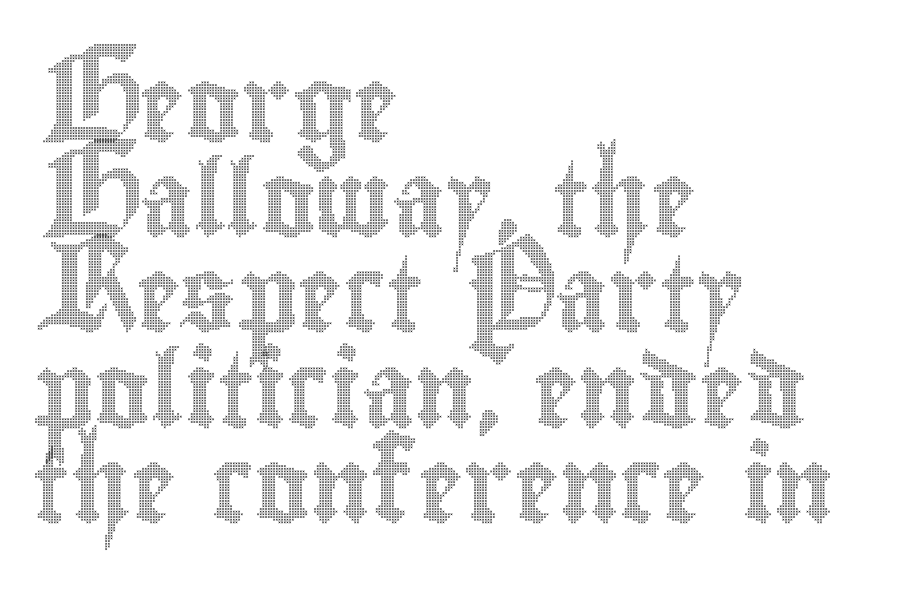
The compositor pushed each line to the left boundary. The area under the type is left untouched. Notice how the stems are strictly vertical — no italics here. Nothing unusual about the tracking: characters are spaced as the font intends. A typesetter would call this leading conventional body-copy spacing.
